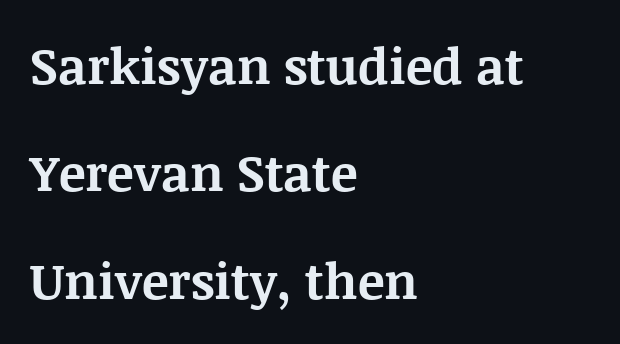
The image shows 50 px bold serif type, upright; set left-aligned, loose line spacing (2.15x), normal letter spacing, not underlined; medium stroke contrast and a large x-height.
